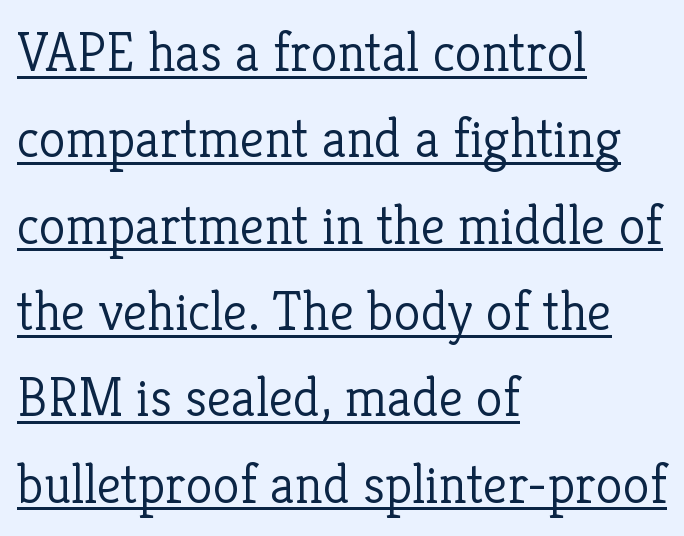
This is the regular roman posture of the typeface. Leftover space on each line is placed entirely after the last word. Interline gaps are of average width in this sample. The characters display serif detailing at their extremities. There is no visible air inserted between adjacent glyphs.
